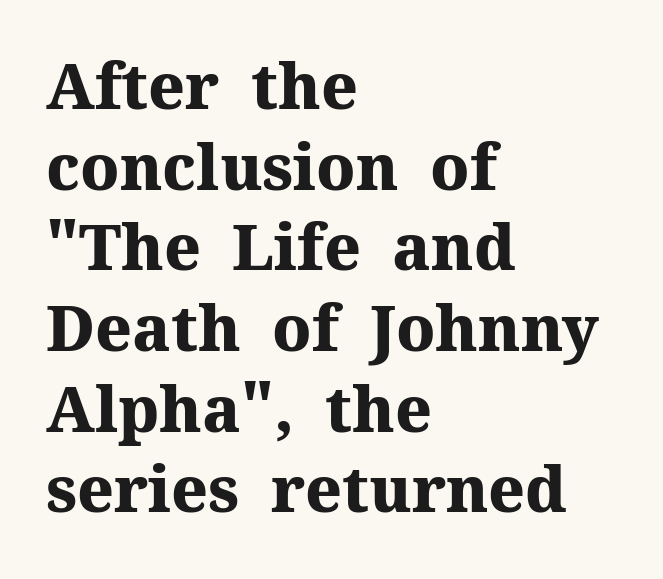
The letters advance in unequal steps, a hallmark of proportional type. In terms of posture, this sample is upright. This rendering features lettering with no underline. To sum up the face: it has serifs.
